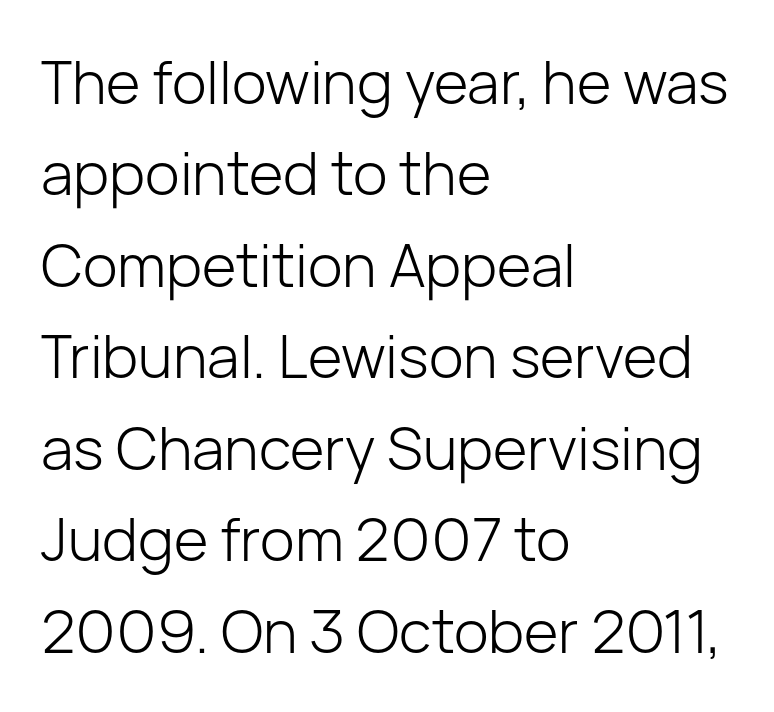
Descenders are the only things crossing below the line. No italicization has been applied; the sample stays upright. This sample has the flowing, uneven cadence of proportional lettering. Leading: standard. This is sans-serif lettering, the kind often seen on screens and signage.
